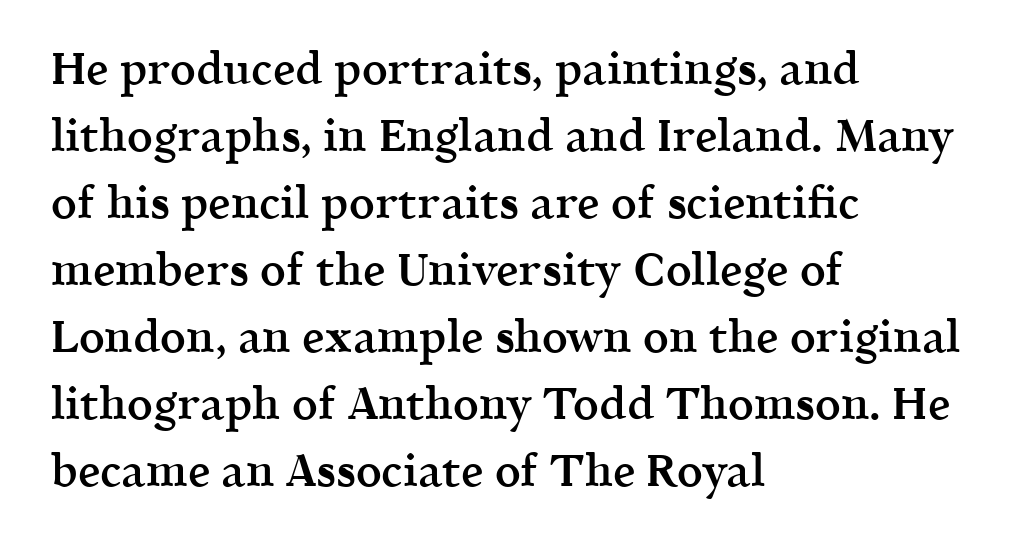
Q: Is the text bold? A: Semi-bold.
Q: Is the text italic (slanted)? A: No, it is upright.
Q: Is the typeface a serif or a sans-serif typeface? A: Serif.
Q: Is the text underlined? A: No.
Q: How is the paragraph aligned? A: Left-aligned.
Q: Is the spacing between letters normal or unusually wide? A: Normal.
Q: Is the spacing between lines tight, normal or loose? A: Normal.
Q: Width (condensed, normal, or wide)? A: Normal.
Q: x-height? A: Medium.
Q: Monospaced? A: No.
